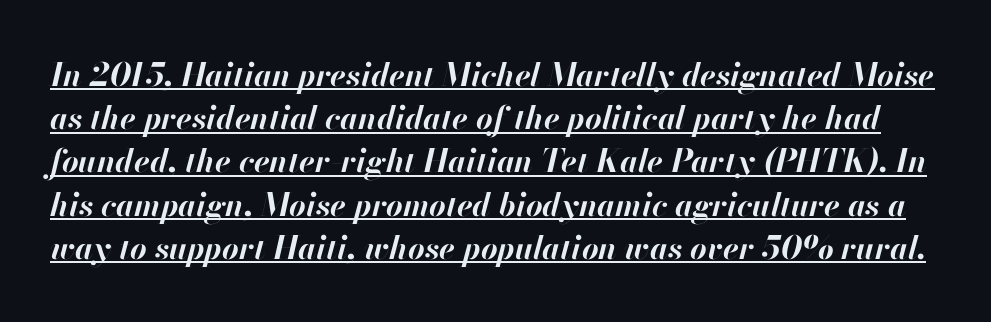
The image shows 32 px bold type, italic (leaning right); set normal line spacing (1.35x), normal letter spacing, underlined; high stroke contrast and a small x-height.
